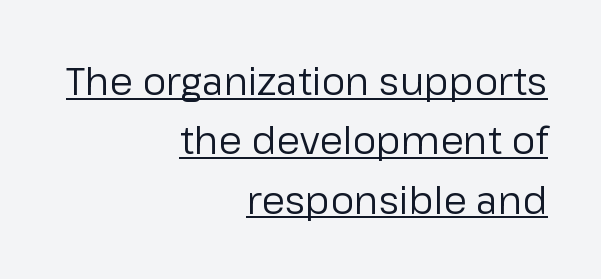
The image shows 38 px regular-weight sans-serif type, upright; set right-aligned, normal line spacing (1.56x), normal letter spacing, underlined; low stroke contrast and a medium x-height.
